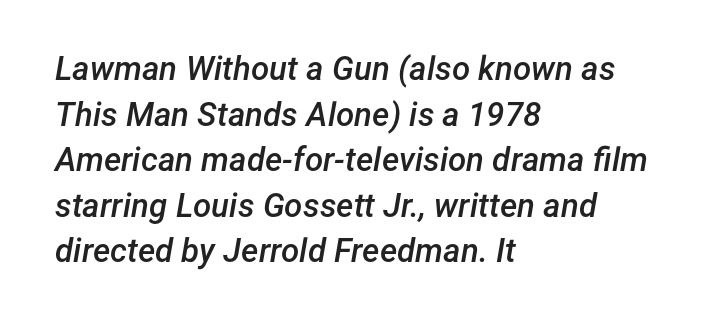
The image shows 33 px semibold type, italic (leaning right); set left-aligned, normal line spacing (1.38x), normal letter spacing, not underlined; low stroke contrast and a medium x-height.
